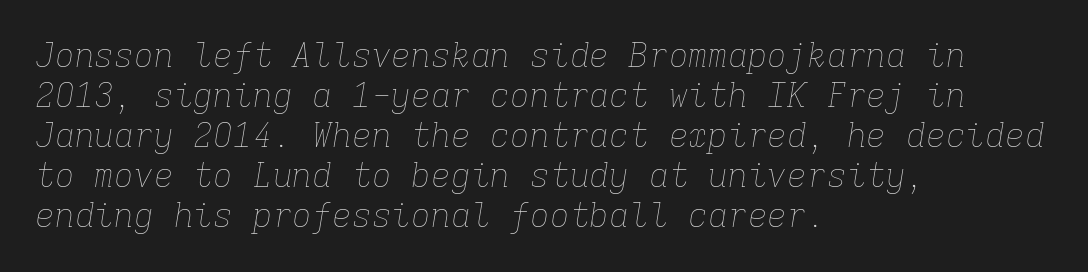
Q: Is the text bold? A: No.
Q: Is the text italic (slanted)? A: Yes, it leans right by about 9 degrees.
Q: Is the text underlined? A: No.
Q: How is the paragraph aligned? A: Left-aligned.
Q: Is the spacing between letters normal or unusually wide? A: Normal.
Q: Width (condensed, normal, or wide)? A: Normal.
Q: Stroke contrast? A: Low.
Q: x-height? A: Medium.
Q: Monospaced? A: Yes.
